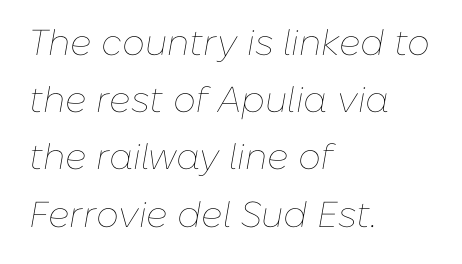
{"italic": "yes", "lean": "right", "slant_degrees": 10, "bold": "no", "weight": "thin", "width": "normal", "stroke_contrast": "low", "x_height": "medium", "monospaced": "no", "underline": "no", "align": "left", "line_spacing": "normal", "line_spacing_ratio": 1.59, "letter_spacing": "normal", "letter_spacing_em": 0.0, "glyph_px": 36}
